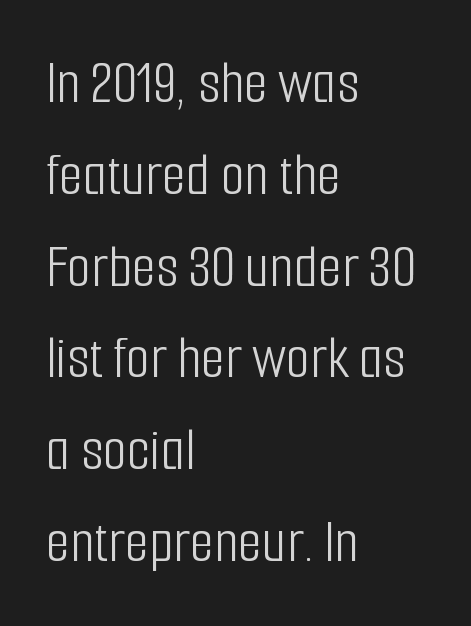
{"serif": "no", "italic": "no", "bold": "no", "weight": "light", "width": "condensed", "stroke_contrast": "low", "x_height": "medium", "monospaced": "no", "underline": "no", "align": "left", "line_spacing": "normal", "line_spacing_ratio": 1.48, "letter_spacing": "normal", "letter_spacing_em": 0.0, "glyph_px": 62}
